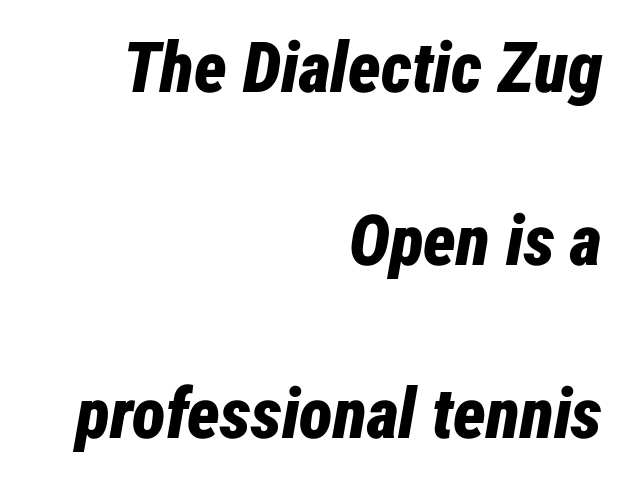
The image shows 70 px bold, condensed type, italic (leaning right); set right-aligned, loose line spacing (2.47x), normal letter spacing, not underlined; low stroke contrast and a medium x-height.
